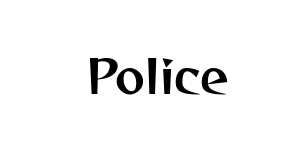
The image shows 45 px sans-serif type, upright; set normal letter spacing, not underlined; medium stroke contrast and a medium x-height.
